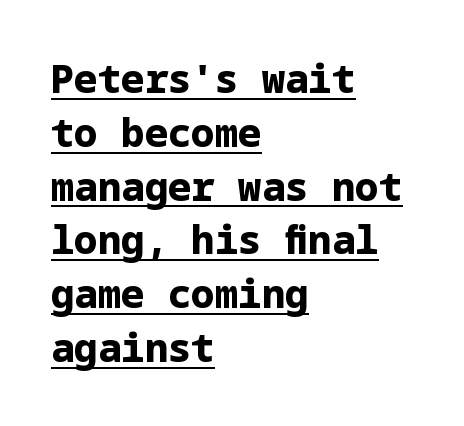
The image shows 39 px bold sans-serif type, upright; set left-aligned, normal line spacing (1.38x), normal letter spacing, underlined; low stroke contrast and a medium x-height.
